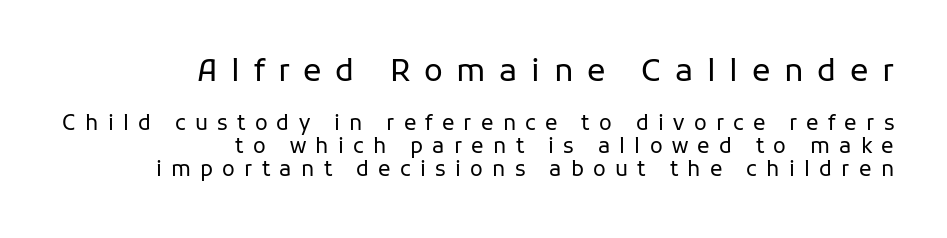
The image shows 31 px regular-weight sans-serif type, upright; set right-aligned, tight line spacing (1.08x), unusually wide letter spacing (+0.44 em), not underlined; the first (top) block is 1.48x larger; low stroke contrast and a medium x-height.
